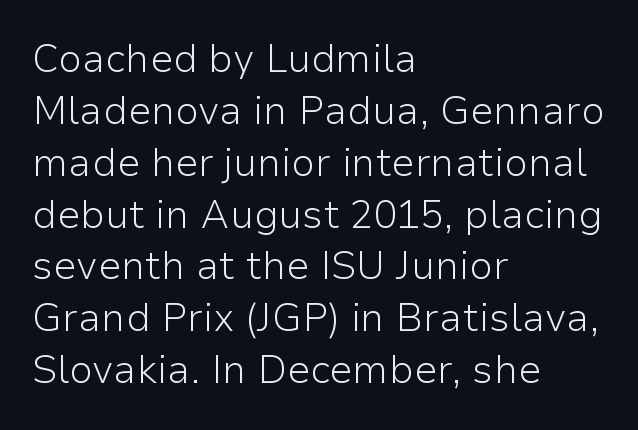
The image shows 39 px light sans-serif type, upright; set left-aligned, normal line spacing (1.33x), normal letter spacing, not underlined; low stroke contrast and a medium x-height.
